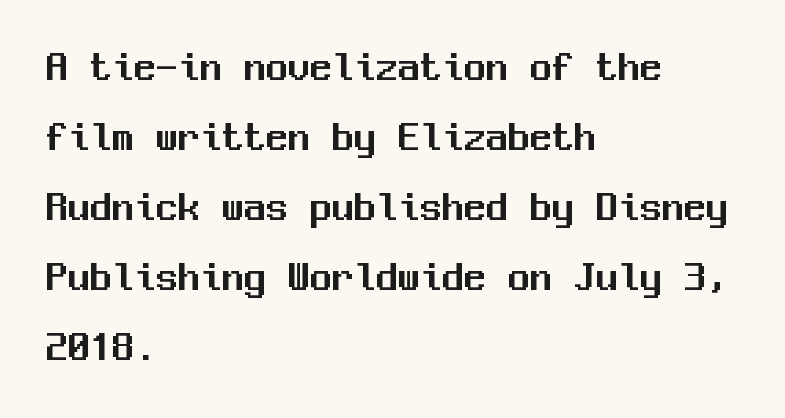
Q: Is the text italic (slanted)? A: No, it is upright.
Q: Is the typeface a serif or a sans-serif typeface? A: Sans-serif.
Q: Is the text underlined? A: No.
Q: How is the paragraph aligned? A: Left-aligned.
Q: Is the spacing between letters normal or unusually wide? A: Normal.
Q: Is the spacing between lines tight, normal or loose? A: Normal.
Q: Width (condensed, normal, or wide)? A: Normal.
Q: Stroke contrast? A: Medium.
Q: x-height? A: Medium.
Q: Monospaced? A: Yes.
